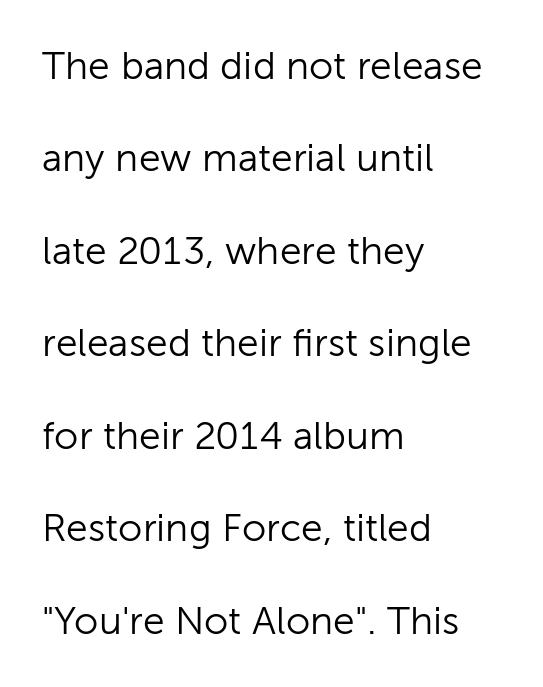
{"serif": "no", "italic": "no", "bold": "no", "weight": "light", "width": "normal", "stroke_contrast": "low", "x_height": "medium", "monospaced": "no", "underline": "no", "align": "left", "line_spacing": "loose", "line_spacing_ratio": 2.37, "letter_spacing": "normal", "letter_spacing_em": 0.0, "glyph_px": 39}
